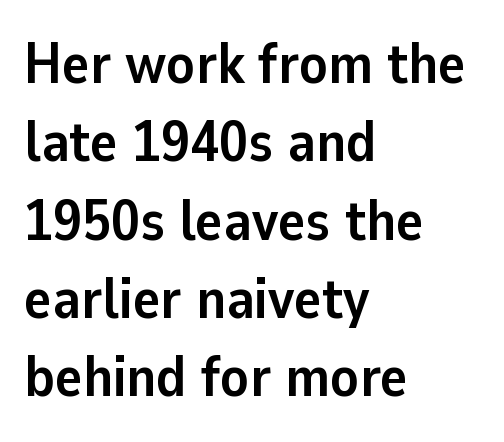
To sum up the face: it is a sans, with no serifs. The rendering uses natural spacing where letterforms have individual widths. Every stem runs plumb, perpendicular to the baseline. These lines are set flush left with a ragged right edge.
